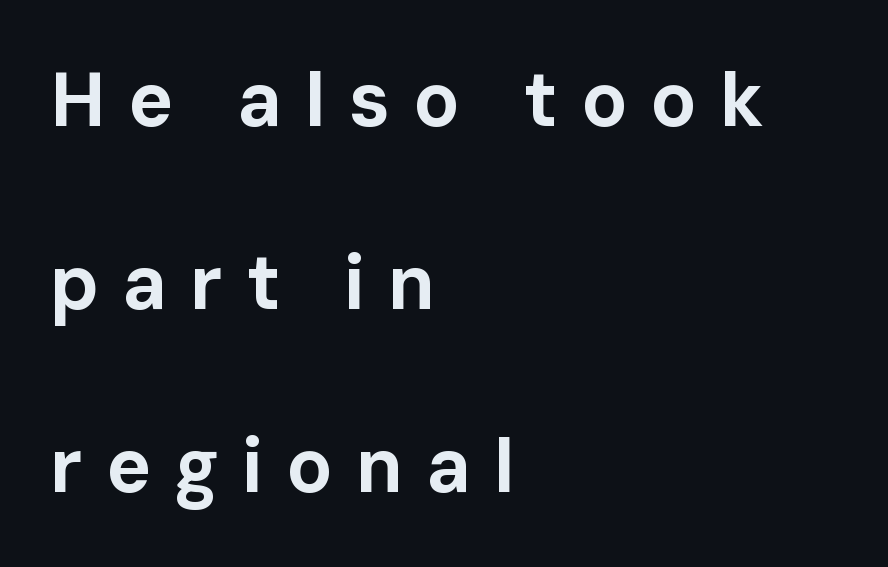
The image shows 76 px bold sans-serif type, upright; set left-aligned, loose line spacing (2.41x), unusually wide letter spacing (+0.3 em), not underlined; low stroke contrast and a medium x-height.
